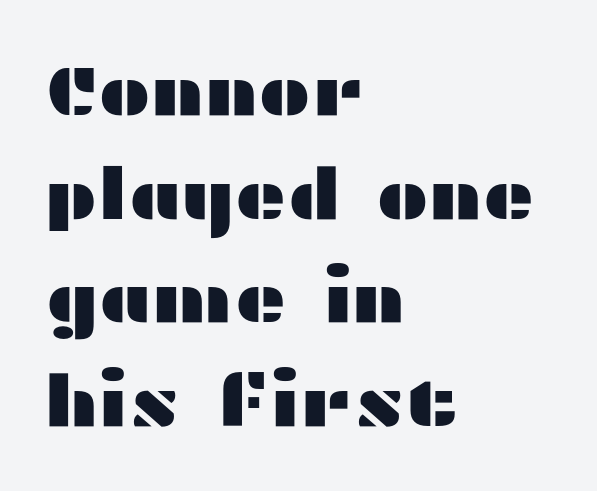
The image shows 71 px wide sans-serif type, upright; set left-aligned, normal line spacing (1.46x), normal letter spacing, not underlined; medium stroke contrast and a medium x-height.
